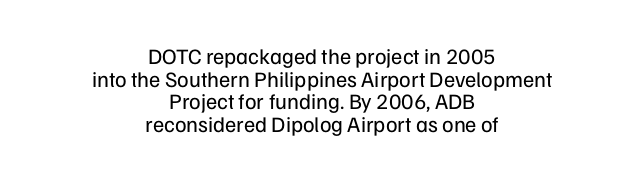
This sample trades vertical openness for compactness between lines. Glance below the letters and you will spot only blank space. Caption: multi-line text, centered on the measure. Nope, not italic — everything's standing straight. Is the stroke heavy? The answer is a plain regular-or-lighter. Standard letterfit; no display-style spreading of the glyphs.
